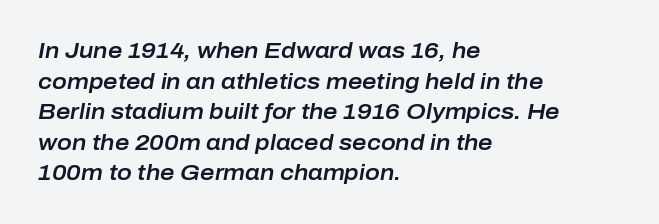
The image shows 22 px text type, italic (leaning right); set left-aligned, normal line spacing (1.39x), normal letter spacing, not underlined.
